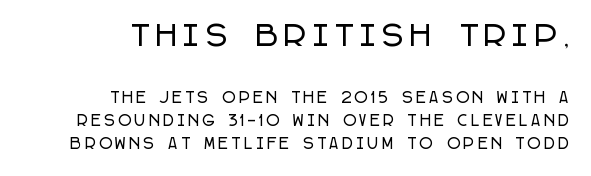
Observe the wide spacing: letters keep a clear distance from each other. The words here are not underlined. Proportional: the letters do not fall into vertical columns. Leftover space on each line is placed entirely before the opening word. The lettering stays uniformly vertical, giving the passage a roman look.
